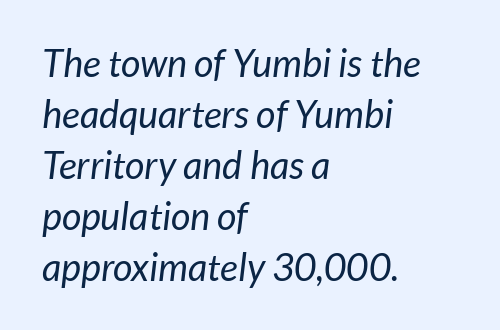
{"serif": "no", "bold": "no", "weight": "regular", "width": "normal", "stroke_contrast": "low", "x_height": "medium", "monospaced": "no", "underline": "no", "align": "left", "line_spacing": "normal", "line_spacing_ratio": 1.34, "letter_spacing": "normal", "letter_spacing_em": 0.0, "glyph_px": 38}
